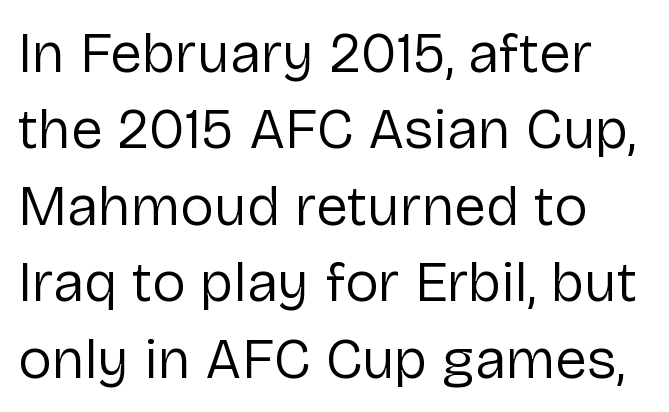
The image shows 57 px regular-weight sans-serif type, upright; set normal line spacing (1.34x), normal letter spacing, not underlined; low stroke contrast and a medium x-height.
